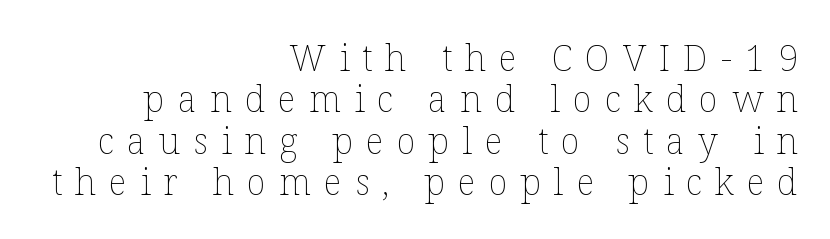
{"italic": "no", "bold": "no", "weight": "thin", "width": "normal", "stroke_contrast": "low", "x_height": "medium", "monospaced": "no", "underline": "no", "align": "right", "line_spacing": "tight", "line_spacing_ratio": 1.15, "letter_spacing": "wide", "letter_spacing_em": 0.36, "glyph_px": 36}
